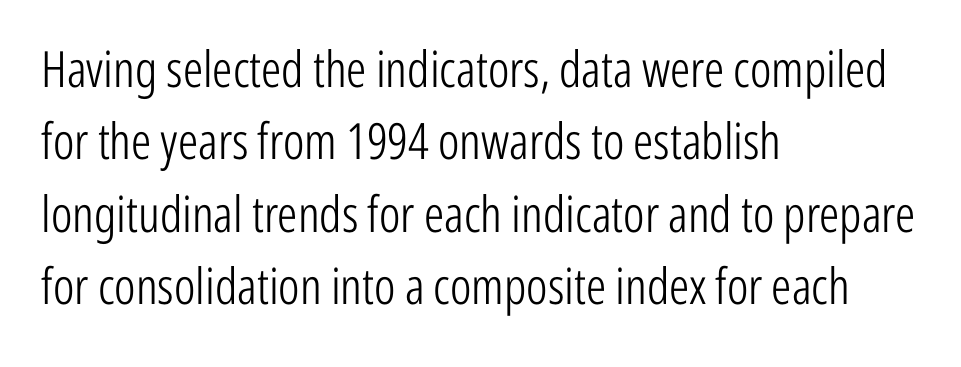
The gaps between neighbouring characters are ordinary and unremarkable. Each line starts at the same left margin while the right side varies. Regular leading. The glyphs are unaccompanied by any horizontal stroke below them. Looks like regular typesetting: each glyph gets only the width it needs. Notice how the stems are strictly vertical — no italics here.
